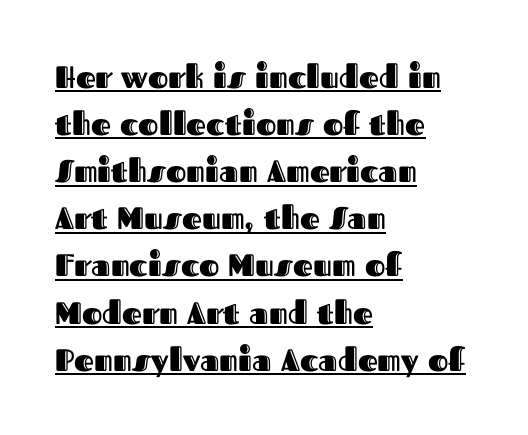
Nobody touched the tracking dial on this one. Has an underline been added? It has. The letters advance in unequal steps, a hallmark of proportional type. Notice how the passage keeps a crisp vertical edge on the left only.
